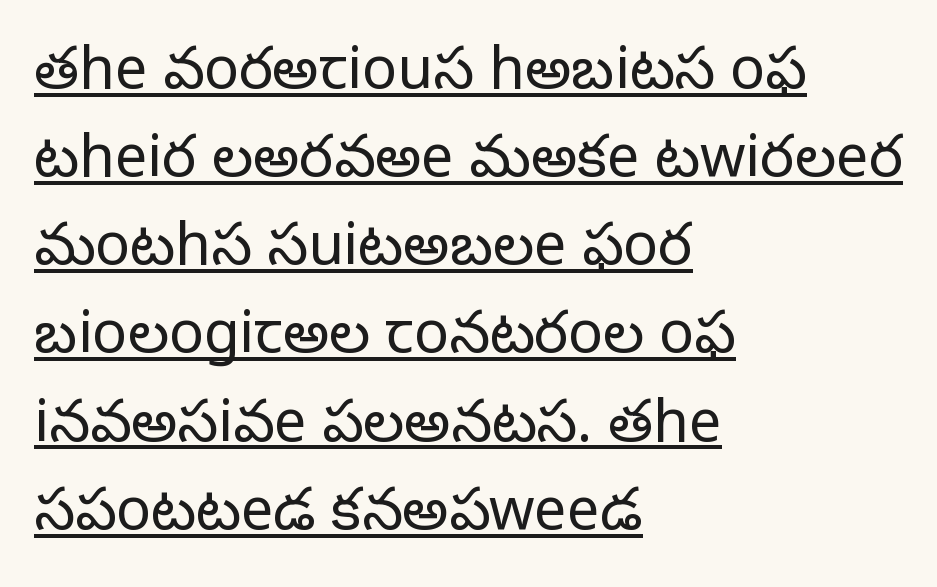
{"serif": "no", "italic": "no", "bold": "no", "weight": "light", "width": "normal", "stroke_contrast": "low", "x_height": "medium", "monospaced": "no", "underline": "yes", "align": "left", "line_spacing": "normal", "line_spacing_ratio": 1.52, "letter_spacing": "normal", "letter_spacing_em": 0.0, "glyph_px": 58}
